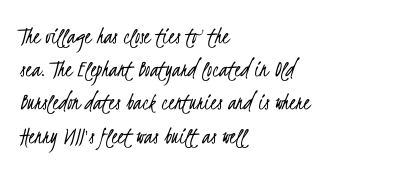
{"bold": "no", "underline": "no", "align": "left", "line_spacing": "normal", "line_spacing_ratio": 1.33, "letter_spacing": "normal", "letter_spacing_em": 0.0, "glyph_px": 25}
